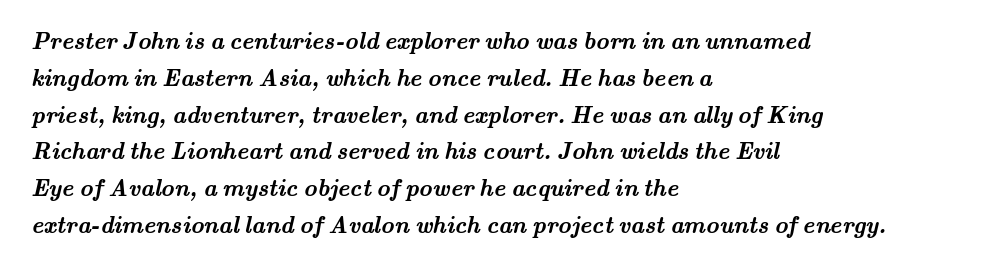
The image shows 23 px bold type; set left-aligned, normal line spacing (1.6x), normal letter spacing, not underlined.
